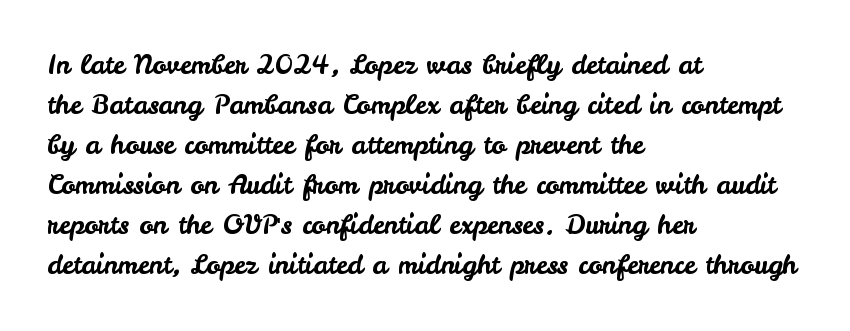
Descender tails drop into unmarked territory. Each word holds together tightly as a unit, with standard inter-letter gaps. A student would call this left alignment; a typographer would say flush left, rag right. If you measured baseline to baseline, you'd find a middling distance.
